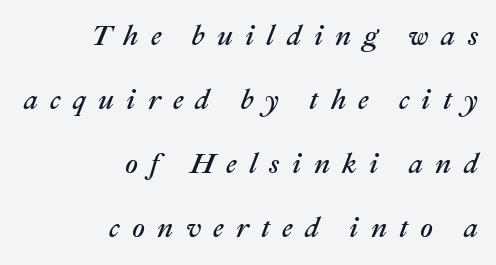
These lines are rendered in a variable-pitch font. Short note: letters widely spaced. Is there much room between lines? Yes — plenty of vertical air separates them. Bare-footed words on every line. The whole block is typeset with a tilt. The paragraph has a hard right edge and a soft left edge.
